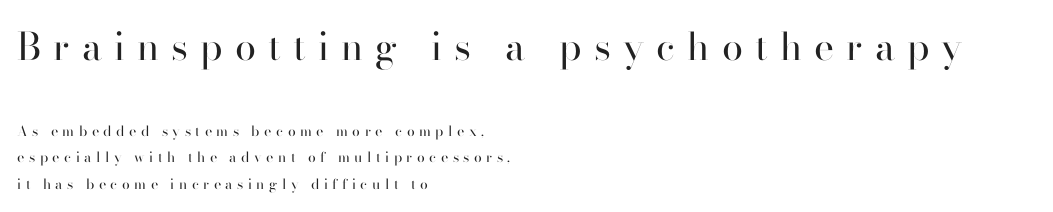
The image shows 38 px regular-weight serif type, upright; set left-aligned, loose line spacing (1.9x), unusually wide letter spacing (+0.32 em), not underlined; the first (top) block is 2.71x larger; high stroke contrast and a small x-height.
